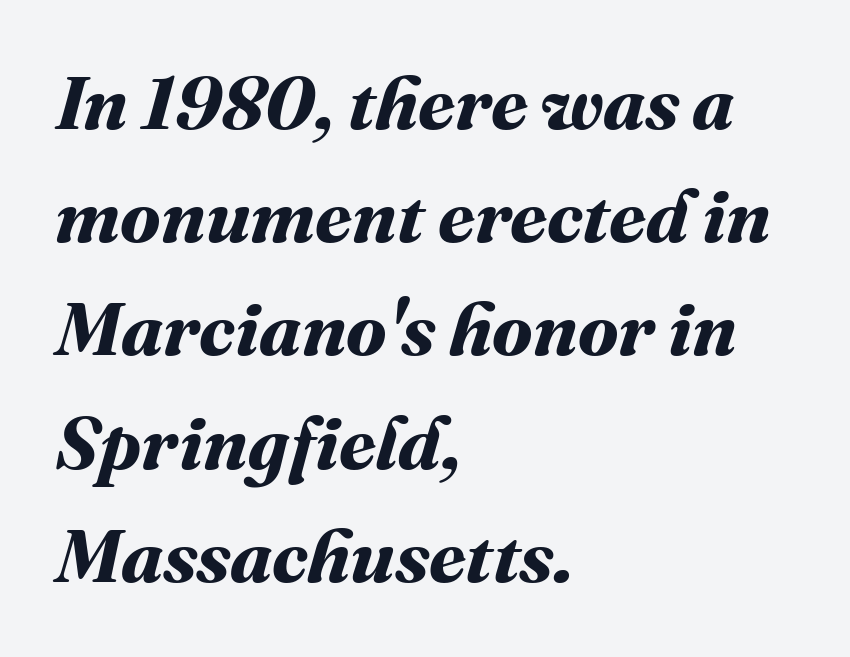
Q: Is the text bold? A: Yes.
Q: Is the text underlined? A: No.
Q: How is the paragraph aligned? A: Left-aligned.
Q: Is the spacing between letters normal or unusually wide? A: Normal.
Q: Is the spacing between lines tight, normal or loose? A: Normal.
Q: Width (condensed, normal, or wide)? A: Normal.
Q: Stroke contrast? A: Medium.
Q: x-height? A: Medium.
Q: Monospaced? A: No.
